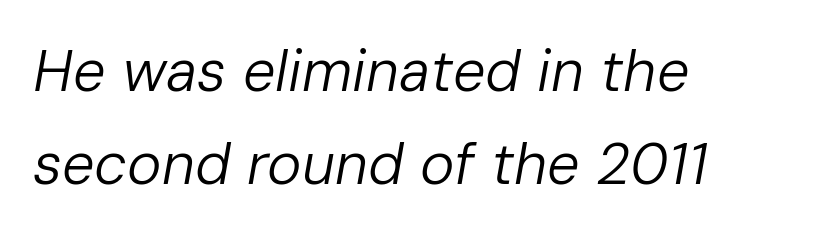
Weight: in the light-to-regular range. A classic flush-left, rag-right setting is used for this passage. Decoration check: the copy has no underline. The letters are slanted; this is an italic face.
